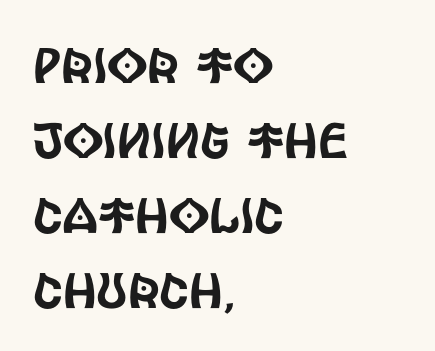
The image shows 50 px condensed sans-serif type, upright; set left-aligned, normal line spacing (1.5x), normal letter spacing, not underlined; a large x-height.
